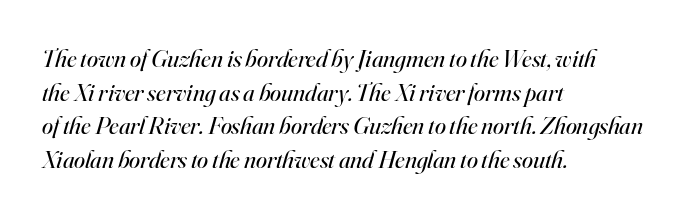
Q: Is the text bold? A: No.
Q: Is the text italic (slanted)? A: Yes, it leans right by about 16 degrees.
Q: Is the text underlined? A: No.
Q: How is the paragraph aligned? A: Left-aligned.
Q: Is the spacing between letters normal or unusually wide? A: Normal.
Q: Is the spacing between lines tight, normal or loose? A: Normal.
